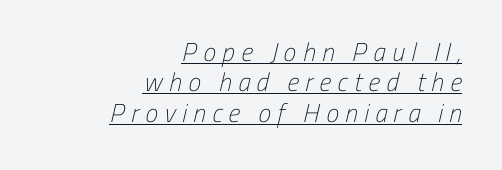
{"bold": "no", "underline": "yes", "align": "right", "line_spacing_ratio": 1.17, "letter_spacing": "wide", "letter_spacing_em": 0.24, "glyph_px": 26}
